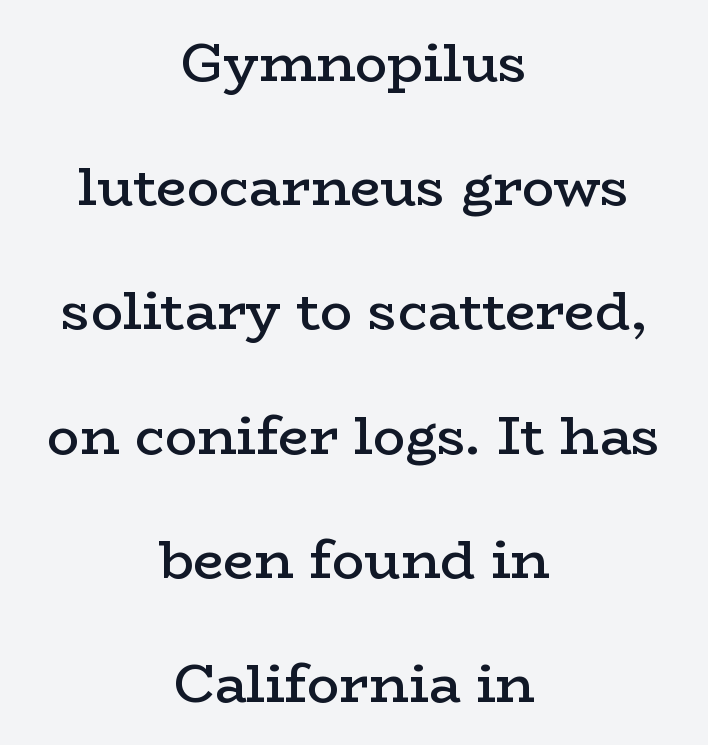
{"serif": "yes", "italic": "no", "bold": "semi", "weight": "semibold", "width": "wide", "stroke_contrast": "low", "x_height": "medium", "monospaced": "no", "underline": "no", "align": "center", "line_spacing": "loose", "line_spacing_ratio": 2.3, "letter_spacing": "normal", "letter_spacing_em": 0.0, "glyph_px": 54}
